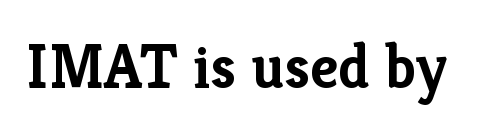
The image shows 62 px semibold serif type, upright; set normal letter spacing, not underlined; low stroke contrast and a medium x-height.
